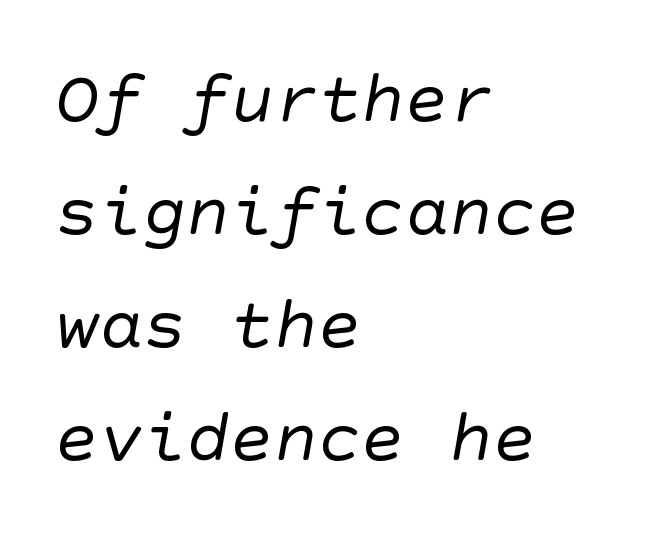
No extra ink here — the face is not bold. Underlining? Definitely not there. Serifs: no, the terminals of the letterforms are clean. Successive baselines arrive at the customary interval. A typesetter would call this zero additional tracking. These lines stack with their left ends in a neat column.
